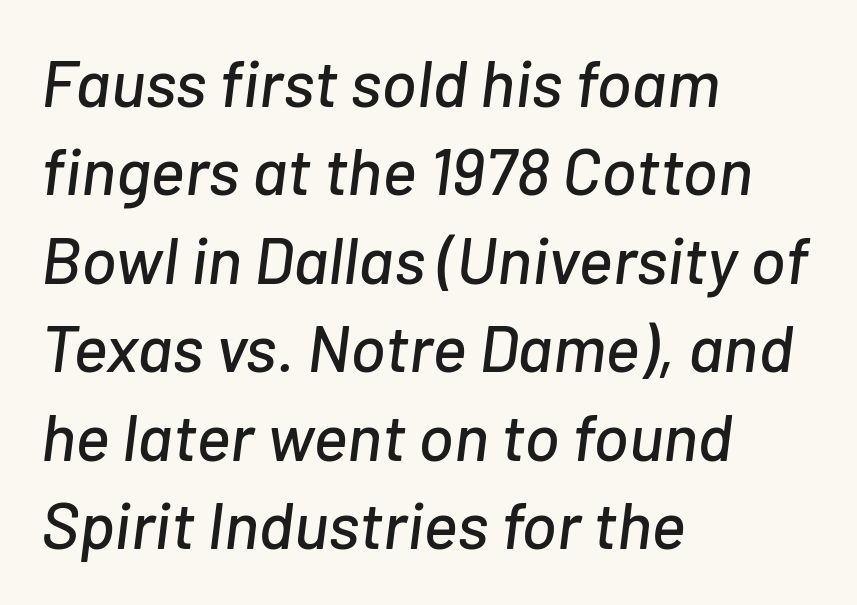
Posture: slanted. The rendering keeps characters at their native spacing. Looks like regular typesetting: each glyph gets only the width it needs. Leading matches the norm, producing a regular column. These lines are set flush left with a ragged right edge. Glance below the letters and you will spot only blank space.
